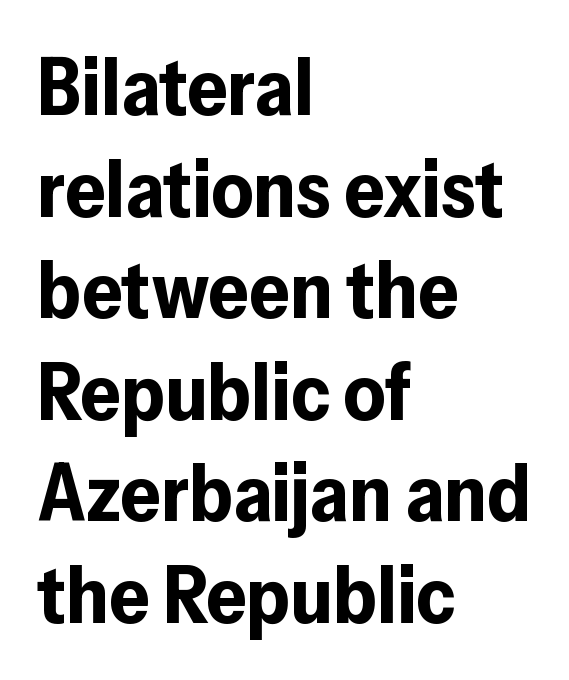
The image shows 80 px bold sans-serif type, upright; set left-aligned, normal line spacing (1.27x), normal letter spacing, not underlined; low stroke contrast and a medium x-height.
